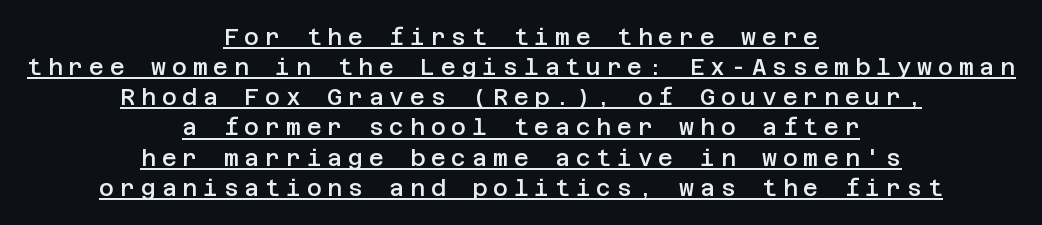
These lines carry some extra weight — a demibold, not a full bold. Look at the tracking — it's clearly loosened, letters drifting apart. A continuous stroke trails under the words, as in a hyperlink. It's the straight-up-and-down kind of type.
